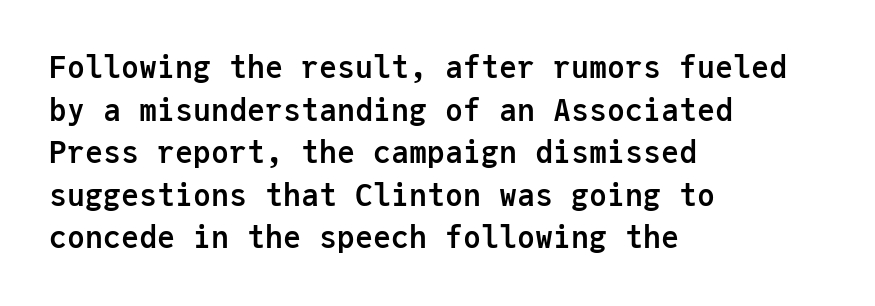
Q: Is the text bold? A: Yes.
Q: Is the text italic (slanted)? A: No, it is upright.
Q: Is the typeface a serif or a sans-serif typeface? A: Sans-serif.
Q: Is the text underlined? A: No.
Q: How is the paragraph aligned? A: Left-aligned.
Q: Is the spacing between letters normal or unusually wide? A: Normal.
Q: Is the spacing between lines tight, normal or loose? A: Normal.
Q: Width (condensed, normal, or wide)? A: Normal.
Q: Stroke contrast? A: Low.
Q: x-height? A: Medium.
Q: Monospaced? A: Yes.
